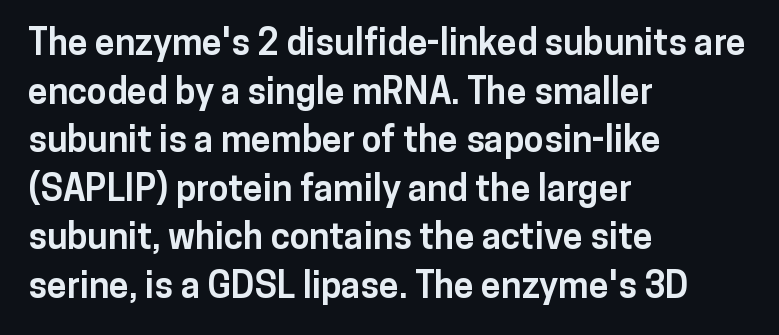
Q: Is the text bold? A: Yes.
Q: Is the text italic (slanted)? A: No, it is upright.
Q: Is the typeface a serif or a sans-serif typeface? A: Sans-serif.
Q: Is the text underlined? A: No.
Q: How is the paragraph aligned? A: Left-aligned.
Q: Is the spacing between letters normal or unusually wide? A: Normal.
Q: Is the spacing between lines tight, normal or loose? A: Normal.
Q: Width (condensed, normal, or wide)? A: Normal.
Q: Stroke contrast? A: Low.
Q: x-height? A: Medium.
Q: Monospaced? A: No.
